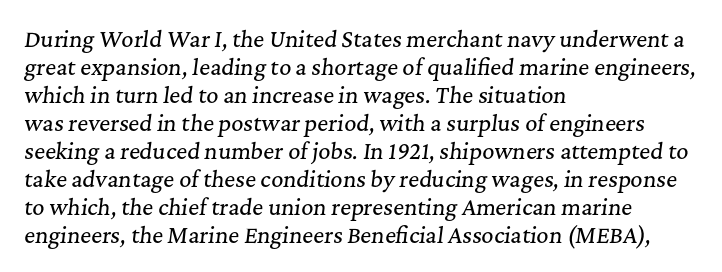
The rendering applies a slant to the glyphs. The lines are quadded left. No word sits above an underline. Vertical spacing — default. The letterforms sit shoulder to shoulder at normal distance.
